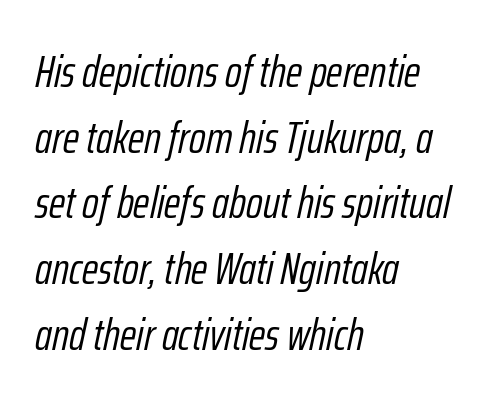
Think of a printed novel: that variable character pitch is what you see here. This sample uses an oblique cut, with every glyph tilted off the vertical. Casual observation: everything's shoved over to the left. The type is set solid horizontally, with unmodified tracking. No chunkiness to these letters — they're not bold.
